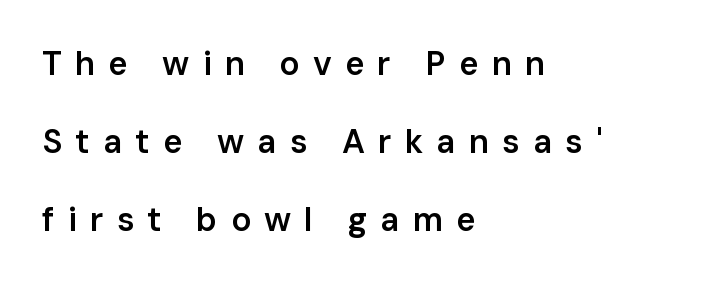
{"serif": "no", "italic": "no", "bold": "semi", "weight": "semibold", "width": "normal", "stroke_contrast": "low", "x_height": "medium", "monospaced": "no", "underline": "no", "align": "left", "line_spacing": "loose", "line_spacing_ratio": 2.37, "letter_spacing": "wide", "letter_spacing_em": 0.4, "glyph_px": 33}
